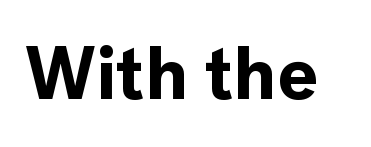
The zone under the glyphs is completely vacant. Quick note: not italic, upright. The passage shown has conventional tracking throughout. Does the type have serifs? No, each stem ends abruptly. Caption: bold face, heavy strokes.
